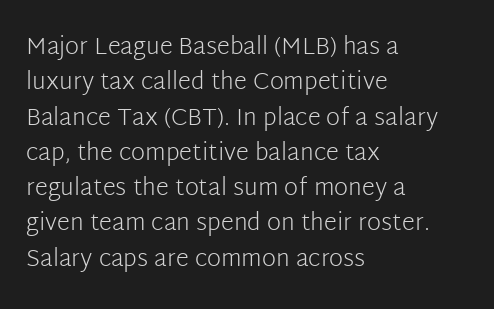
Tracking value appears to be zero — textbook default spacing. Posture: straight, roman, zero tilt. Leftover space on each line is placed entirely after the last word. This is not heavy type; no bold has been used.
